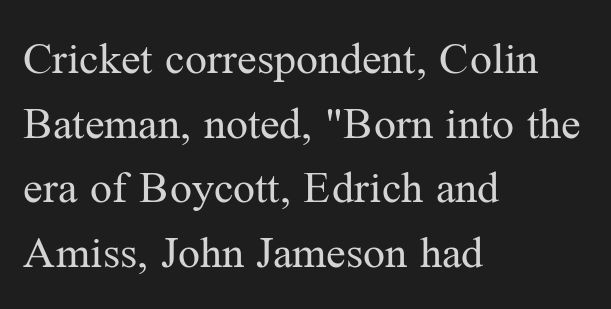
The image shows 44 px regular-weight serif type, upright; set left-aligned, normal line spacing (1.47x), normal letter spacing, not underlined; medium stroke contrast and a medium x-height.
